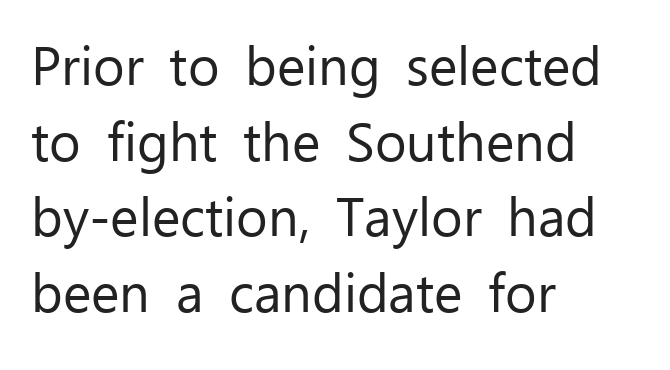
If you measured baseline to baseline, you'd find a middling distance. Note the varied advance widths — an 'i' is clearly narrower than an 'm'. Alignment: flush left. The lettering holds an erect, upright posture throughout. The text was rendered using a sans face with plain stroke endings. A quiet, ordinary-to-light weight characterises the typeface.
